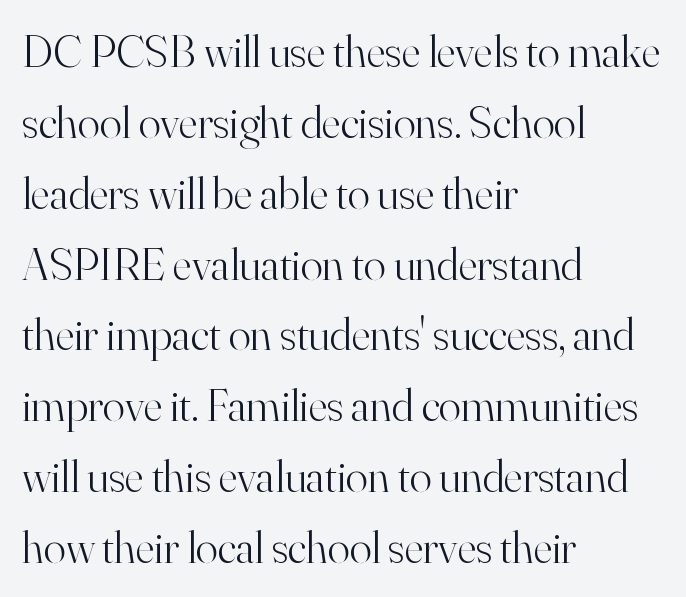
Q: Is the text bold? A: No.
Q: Is the text italic (slanted)? A: No, it is upright.
Q: Is the typeface a serif or a sans-serif typeface? A: Serif.
Q: Is the text underlined? A: No.
Q: How is the paragraph aligned? A: Left-aligned.
Q: Is the spacing between letters normal or unusually wide? A: Normal.
Q: Is the spacing between lines tight, normal or loose? A: Normal.
Q: Width (condensed, normal, or wide)? A: Normal.
Q: Stroke contrast? A: High.
Q: x-height? A: Small.
Q: Monospaced? A: No.
